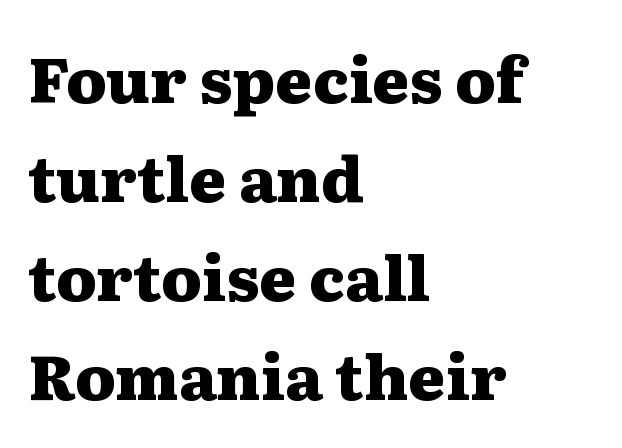
Q: Is the text bold? A: Yes.
Q: Is the text italic (slanted)? A: No, it is upright.
Q: Is the typeface a serif or a sans-serif typeface? A: Serif.
Q: Is the text underlined? A: No.
Q: How is the paragraph aligned? A: Left-aligned.
Q: Is the spacing between letters normal or unusually wide? A: Normal.
Q: Is the spacing between lines tight, normal or loose? A: Normal.
Q: Width (condensed, normal, or wide)? A: Wide.
Q: Stroke contrast? A: Medium.
Q: x-height? A: Medium.
Q: Monospaced? A: No.
